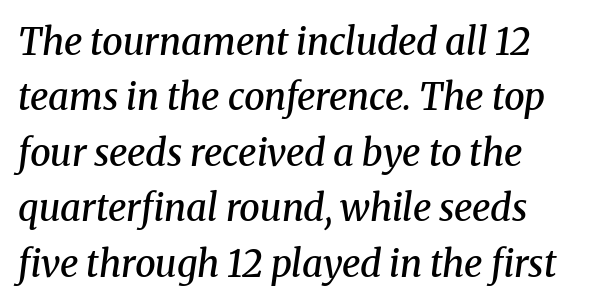
{"serif": "yes", "italic": "yes", "lean": "right", "slant_degrees": 8, "bold": "semi", "weight": "semibold", "width": "normal", "stroke_contrast": "medium", "x_height": "medium", "monospaced": "no", "underline": "no", "align": "left", "line_spacing": "normal", "line_spacing_ratio": 1.5, "letter_spacing": "normal", "letter_spacing_em": 0.0, "glyph_px": 37}
